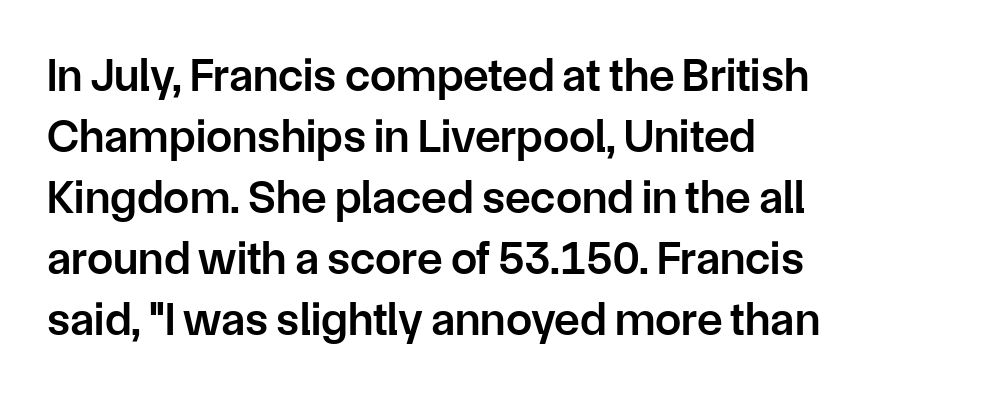
{"serif": "no", "italic": "no", "bold": "semi", "weight": "semibold", "width": "normal", "stroke_contrast": "low", "x_height": "medium", "monospaced": "no", "underline": "no", "align": "left", "line_spacing": "normal", "line_spacing_ratio": 1.3, "letter_spacing": "normal", "letter_spacing_em": 0.0, "glyph_px": 47}
